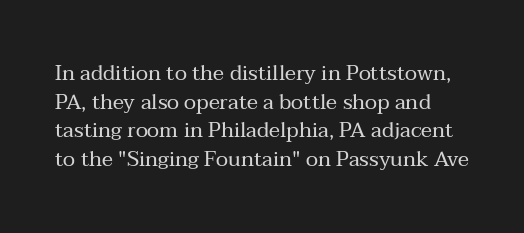
Q: Is the text bold? A: No.
Q: Is the text italic (slanted)? A: No, it is upright.
Q: Is the text underlined? A: No.
Q: Is the spacing between letters normal or unusually wide? A: Normal.
Q: Is the spacing between lines tight, normal or loose? A: Normal.
